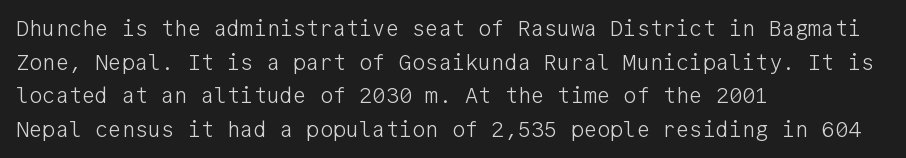
The image shows 22 px text type, upright; set left-aligned, normal line spacing (1.53x), normal letter spacing, not underlined.
